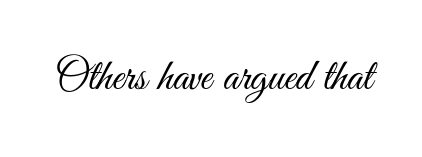
{"serif": "no", "bold": "no", "weight": "light", "width": "condensed", "stroke_contrast": "medium", "x_height": "small", "monospaced": "no", "underline": "no", "letter_spacing": "normal", "letter_spacing_em": 0.0, "glyph_px": 45}
